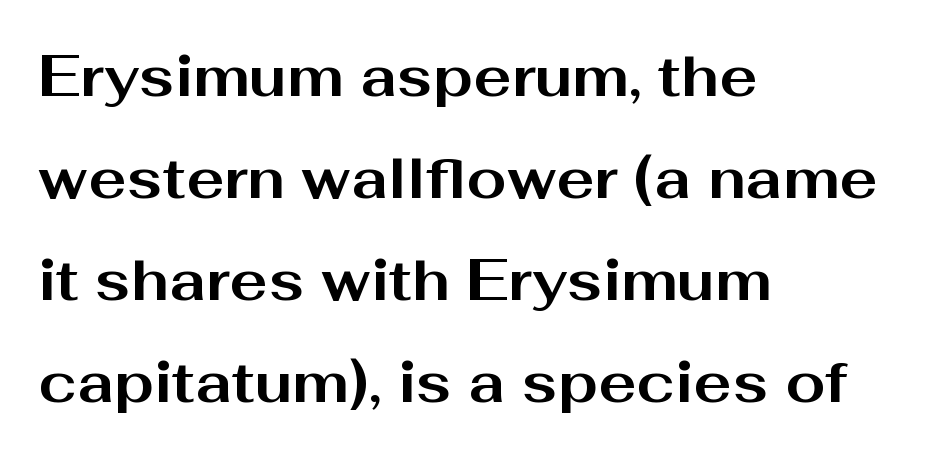
Q: Is the text bold? A: Yes.
Q: Is the text italic (slanted)? A: No, it is upright.
Q: Is the typeface a serif or a sans-serif typeface? A: Sans-serif.
Q: Is the text underlined? A: No.
Q: How is the paragraph aligned? A: Left-aligned.
Q: Is the spacing between letters normal or unusually wide? A: Normal.
Q: Width (condensed, normal, or wide)? A: Wide.
Q: Stroke contrast? A: Medium.
Q: x-height? A: Medium.
Q: Monospaced? A: No.
